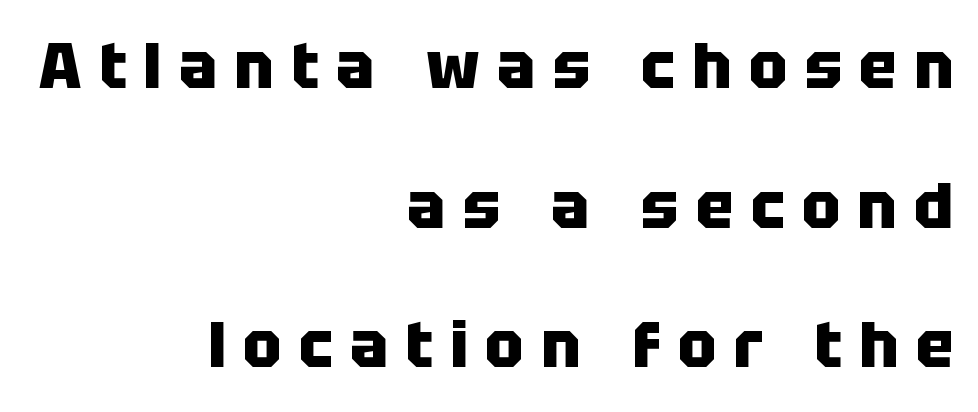
{"serif": "no", "italic": "no", "bold": "yes", "weight": "heavy", "width": "normal", "stroke_contrast": "low", "x_height": "large", "monospaced": "no", "underline": "no", "align": "right", "line_spacing": "loose", "line_spacing_ratio": 2.18, "letter_spacing": "wide", "letter_spacing_em": 0.27, "glyph_px": 64}
